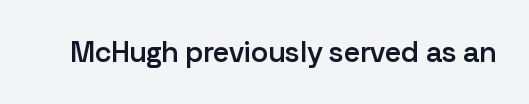
The image shows 29 px semibold sans-serif type, upright; set normal letter spacing, not underlined; low stroke contrast and a medium x-height.
